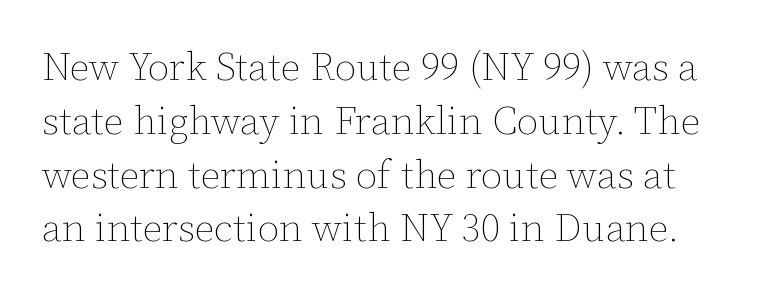
The image shows 39 px thin type, upright; set normal line spacing (1.38x), normal letter spacing, not underlined; low stroke contrast and a medium x-height.
